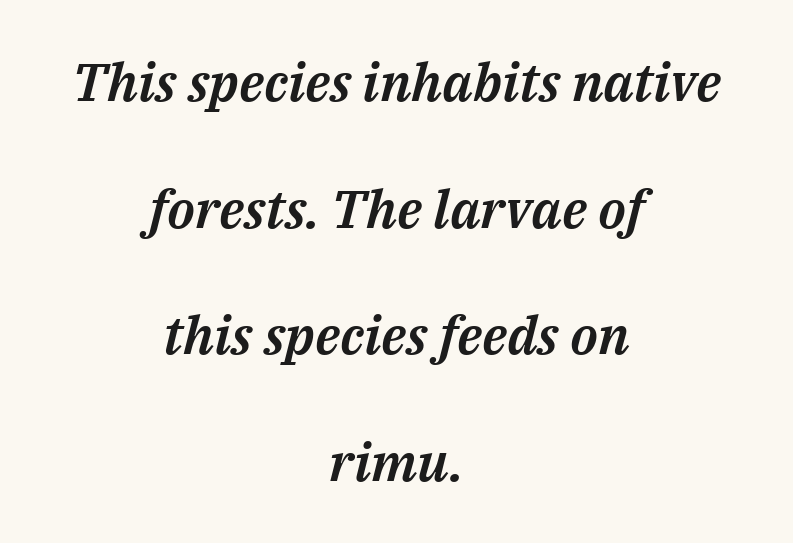
{"italic": "yes", "lean": "right", "slant_degrees": 14, "width": "normal", "stroke_contrast": "medium", "x_height": "medium", "monospaced": "no", "underline": "no", "align": "center", "line_spacing": "loose", "line_spacing_ratio": 2.39, "letter_spacing": "normal", "letter_spacing_em": 0.0, "glyph_px": 53}
